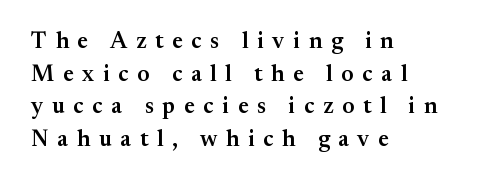
Q: Is the text bold? A: Semi-bold.
Q: Is the text italic (slanted)? A: No, it is upright.
Q: Is the text underlined? A: No.
Q: How is the paragraph aligned? A: Left-aligned.
Q: Is the spacing between letters normal or unusually wide? A: Unusually wide.
Q: Is the spacing between lines tight, normal or loose? A: Normal.
